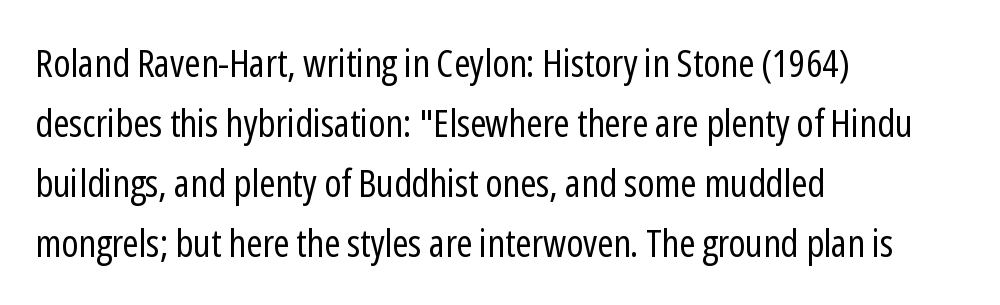
Typeset ragged right — the left edge is the straight one. The letterforms sit at book weight or below. Does the lettering tilt? It doesn't — this is upright. Does extra space separate the letters? No, they use regular spacing. The line-height multiplier appears to be the usual default. Proportional: the letters do not fall into vertical columns.
